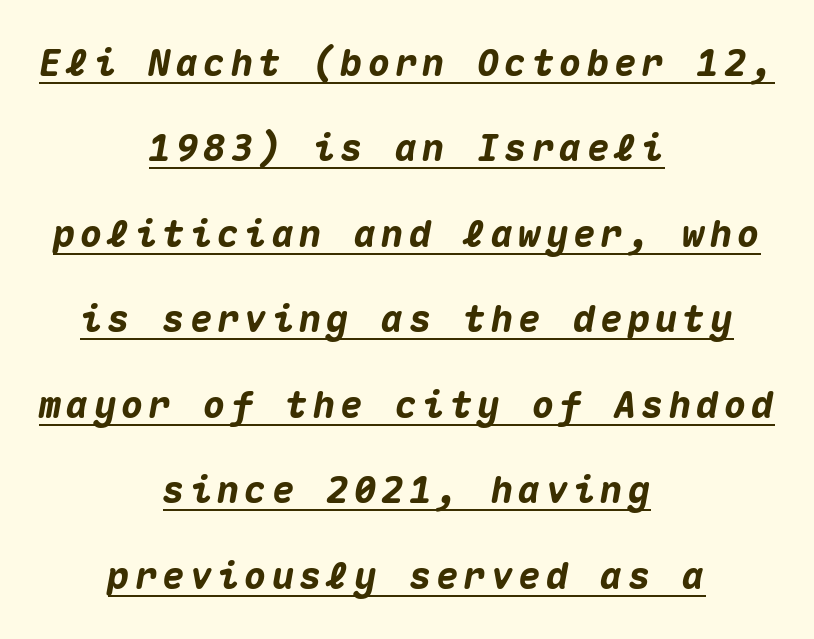
Monospaced: the letters line up in strict vertical columns. This rendering uses center alignment, leaving both contours irregular but symmetric. The text carries the slant typical of an italic or oblique font. Look at the stroke-to-counter ratio: heavy, a bold.
